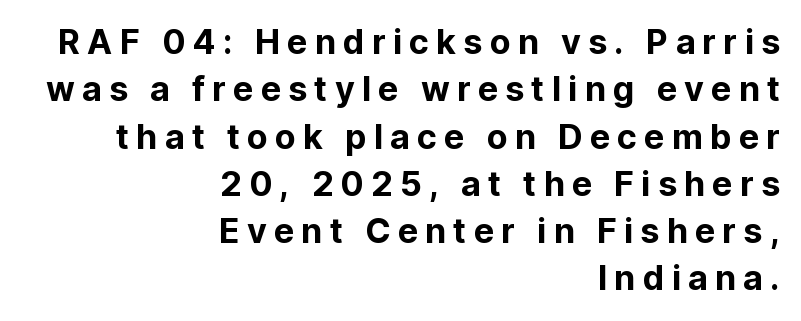
Q: Is the text italic (slanted)? A: No, it is upright.
Q: Is the typeface a serif or a sans-serif typeface? A: Sans-serif.
Q: Is the text underlined? A: No.
Q: How is the paragraph aligned? A: Right-aligned.
Q: Is the spacing between letters normal or unusually wide? A: Unusually wide.
Q: Is the spacing between lines tight, normal or loose? A: Normal.
Q: Width (condensed, normal, or wide)? A: Normal.
Q: Stroke contrast? A: Low.
Q: x-height? A: Medium.
Q: Monospaced? A: No.
